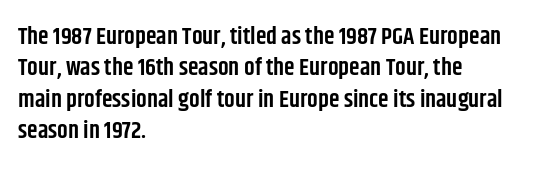
Students, this is semibold: more ink than regular, less than bold. Descender tails drop into unmarked territory. Reading down the block, your eye returns to a fixed left position each line. Do the letters lean? They stand straight. The space between consecutive lines is moderate.
